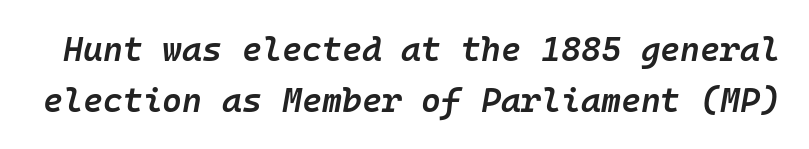
Q: Is the text bold? A: Semi-bold.
Q: Is the text italic (slanted)? A: Yes, it leans right by about 10 degrees.
Q: Is the text underlined? A: No.
Q: Is the spacing between letters normal or unusually wide? A: Normal.
Q: Is the spacing between lines tight, normal or loose? A: Normal.
Q: Width (condensed, normal, or wide)? A: Normal.
Q: Stroke contrast? A: Low.
Q: x-height? A: Medium.
Q: Monospaced? A: Yes.
